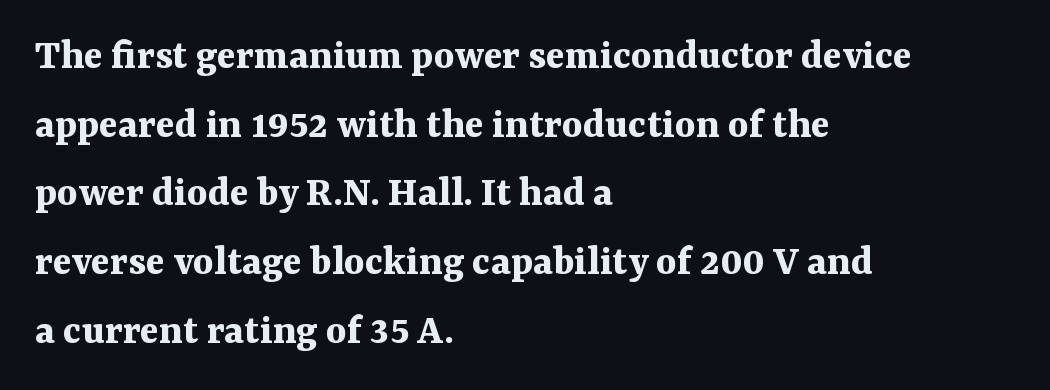
{"serif": "yes", "italic": "no", "bold": "yes", "weight": "bold", "width": "normal", "stroke_contrast": "medium", "x_height": "medium", "monospaced": "no", "underline": "no", "align": "left", "line_spacing": "normal", "line_spacing_ratio": 1.56, "letter_spacing": "normal", "letter_spacing_em": 0.0, "glyph_px": 44}
